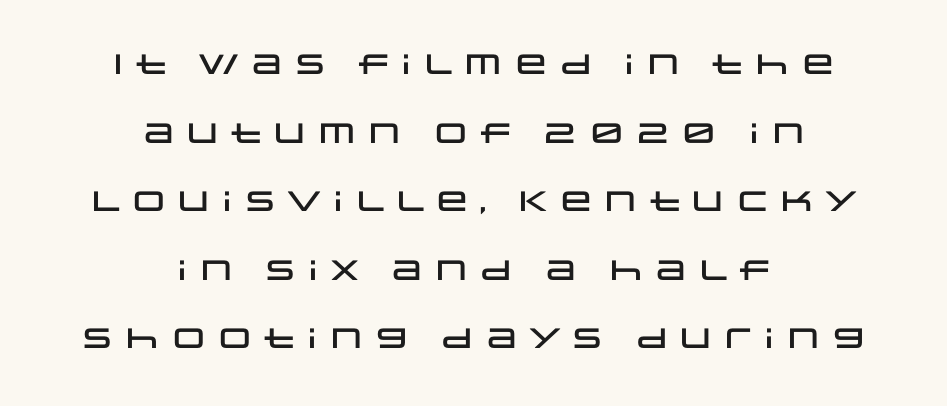
Neither beginnings nor endings align; midpoints do. Nope, not italic — everything's standing straight. This sample has the flowing, uneven cadence of proportional lettering. The block of text is sparse from top to bottom, with ample space between rows.
